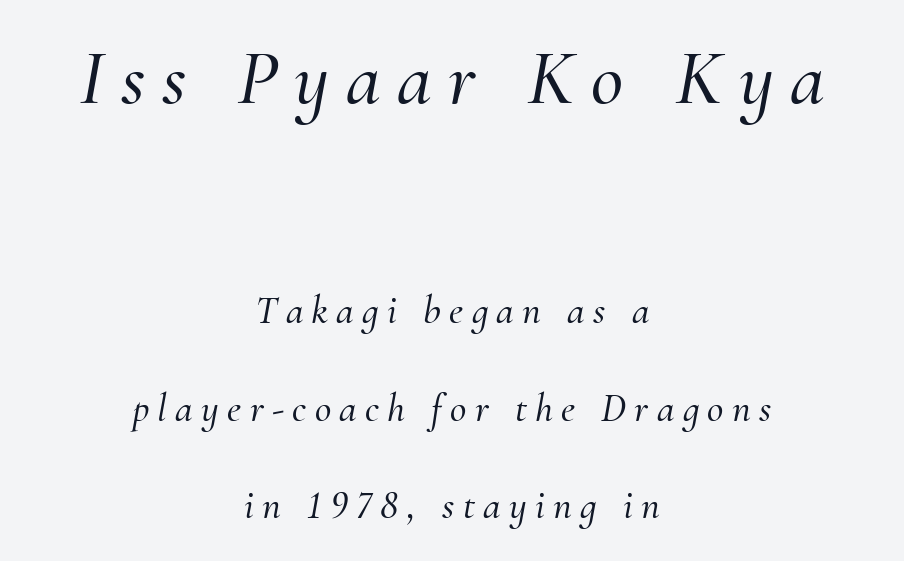
Look at the tracking — it's clearly loosened, letters drifting apart. Reading top to bottom, the characters get smaller at the block break. Leading is clearly above the norm, producing a sparse column. The typography opts for an oblique posture over an upright one. Words float on clear page, feet unadorned. The rag falls on both sides of this text block equally.
